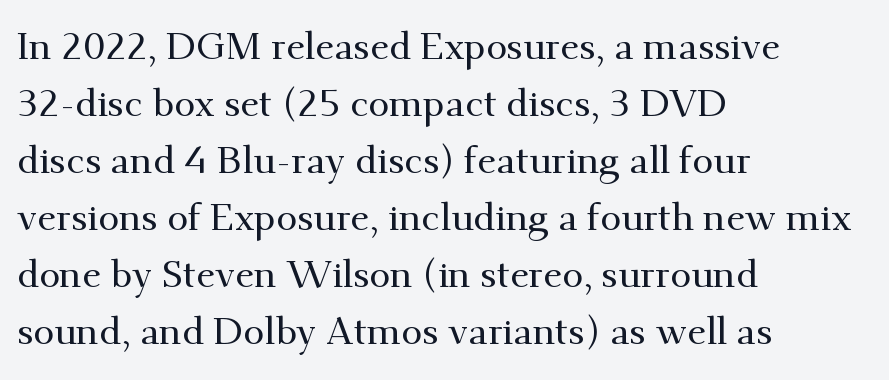
The image shows 38 px serif type, upright; set left-aligned, normal line spacing (1.5x), normal letter spacing, not underlined; medium stroke contrast and a small x-height.
